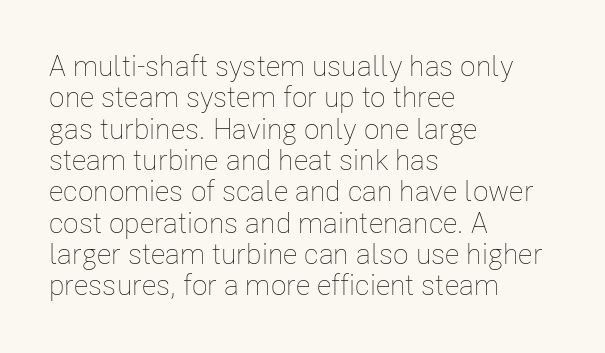
The image shows 29 px thin, condensed type, upright; set left-aligned, tight line spacing (1.08x), normal letter spacing, not underlined; low stroke contrast and a medium x-height.
